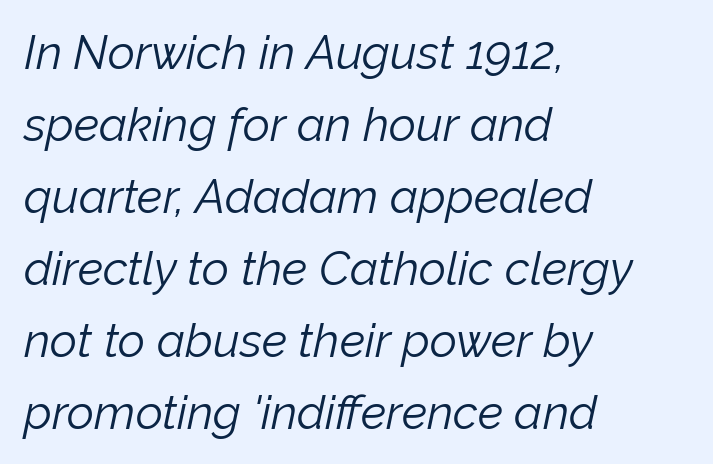
{"italic": "yes", "lean": "right", "slant_degrees": 12, "bold": "no", "weight": "light", "width": "normal", "stroke_contrast": "low", "x_height": "medium", "monospaced": "no", "underline": "no", "align": "left", "line_spacing": "normal", "line_spacing_ratio": 1.53, "letter_spacing": "normal", "letter_spacing_em": 0.0, "glyph_px": 47}
